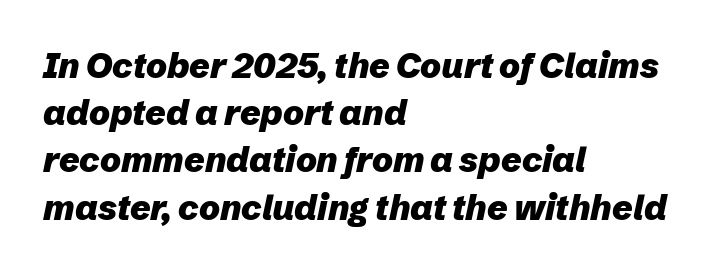
Notice how descenders clear the ascenders below comfortably — that's standard leading. One-word summary of the alignment: left. Characters are canted at an angle relative to the baseline's perpendicular. The zone under the glyphs is completely vacant.
